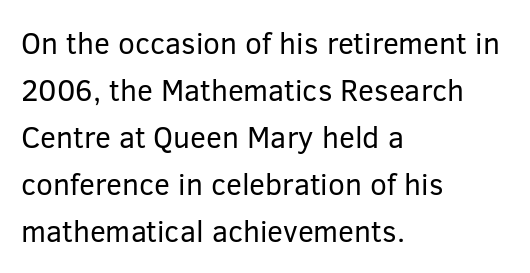
Q: Is the text bold? A: No.
Q: Is the text italic (slanted)? A: No, it is upright.
Q: Is the typeface a serif or a sans-serif typeface? A: Sans-serif.
Q: Is the text underlined? A: No.
Q: How is the paragraph aligned? A: Left-aligned.
Q: Is the spacing between letters normal or unusually wide? A: Normal.
Q: Is the spacing between lines tight, normal or loose? A: Normal.
Q: Width (condensed, normal, or wide)? A: Normal.
Q: Stroke contrast? A: Low.
Q: x-height? A: Medium.
Q: Monospaced? A: No.
